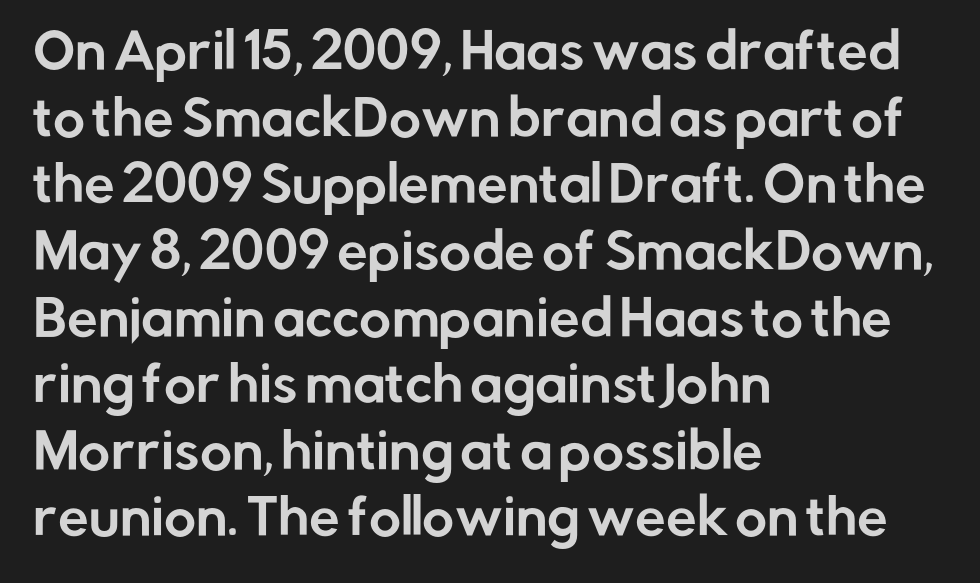
{"serif": "no", "italic": "no", "width": "normal", "stroke_contrast": "low", "x_height": "medium", "monospaced": "no", "underline": "no", "align": "left", "line_spacing": "normal", "line_spacing_ratio": 1.36, "letter_spacing": "normal", "letter_spacing_em": 0.0, "glyph_px": 49}
